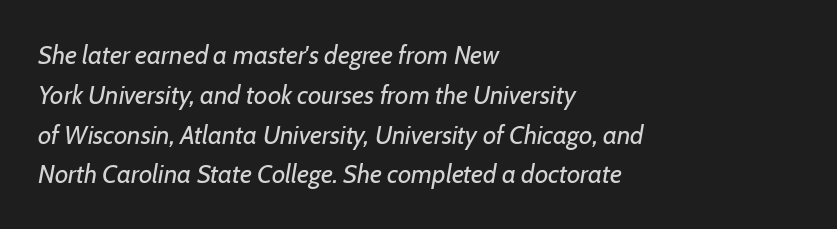
{"italic": "yes", "lean": "right", "slant_degrees": 7, "bold": "no", "underline": "no", "align": "left", "line_spacing": "normal", "line_spacing_ratio": 1.53, "letter_spacing": "normal", "letter_spacing_em": 0.0, "glyph_px": 26}
